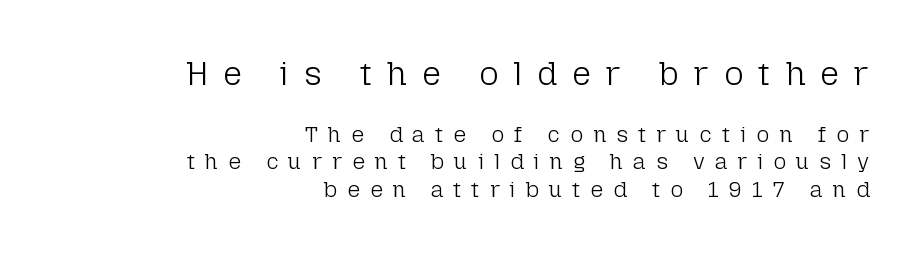
Tall strokes in this sample are plumb rather than angled. The typeface has the unassuming heft of standard copy or less. Spacing verdict: proportional, widths tailored to each character. Spacing between characters has been opened up far beyond the box default. In CSS terms this would be text-align: right.
